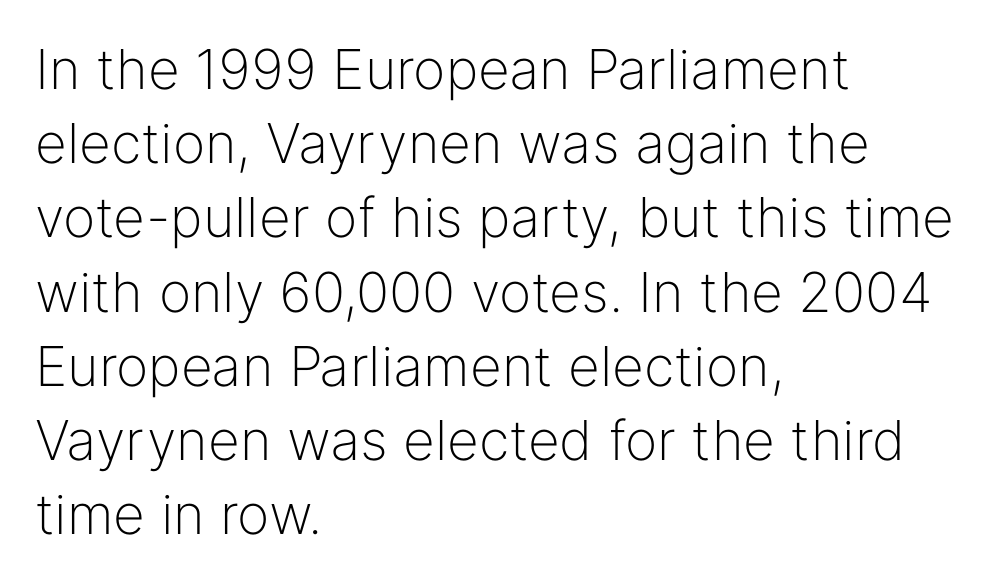
{"serif": "no", "italic": "no", "bold": "no", "weight": "light", "width": "normal", "stroke_contrast": "low", "x_height": "medium", "monospaced": "no", "underline": "no", "align": "left", "line_spacing": "normal", "line_spacing_ratio": 1.35, "letter_spacing": "normal", "letter_spacing_em": 0.0, "glyph_px": 55}
